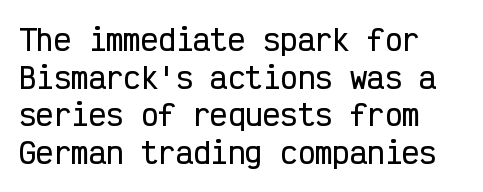
{"serif": "no", "italic": "no", "width": "condensed", "stroke_contrast": "low", "x_height": "medium", "monospaced": "yes", "underline": "no", "align": "left", "line_spacing": "normal", "line_spacing_ratio": 1.3, "letter_spacing": "normal", "letter_spacing_em": 0.0, "glyph_px": 29}
